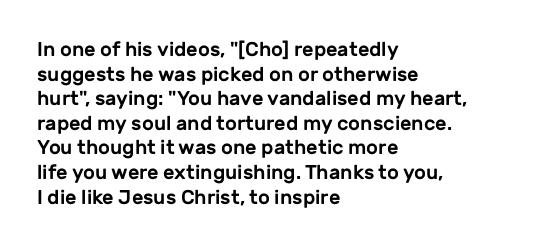
Here the glyphs are tracked normally, forming tight word shapes. The baseline area is clear. Ascenders rise straight up at ninety degrees. These lines stack with their left ends in a neat column.
